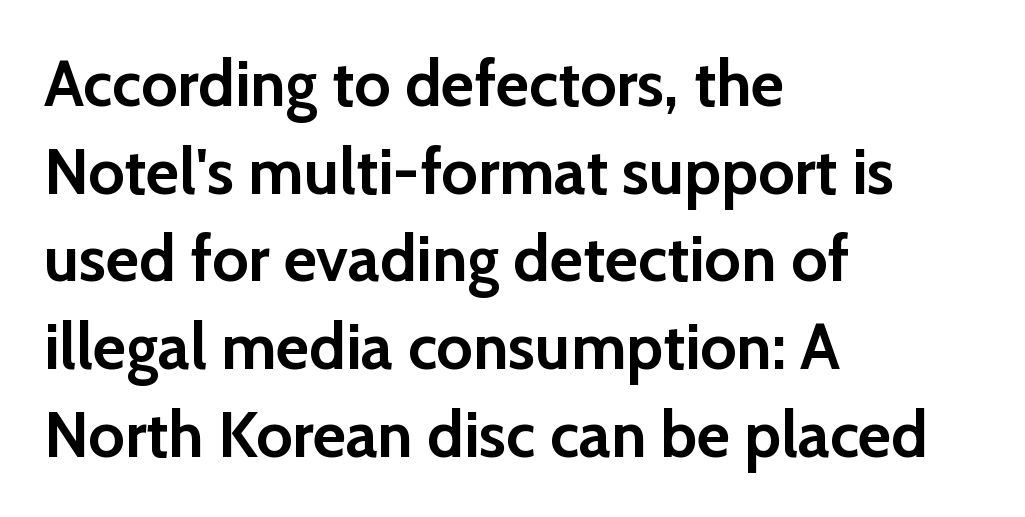
The image shows 64 px semibold sans-serif type, upright; set left-aligned, normal line spacing (1.37x), normal letter spacing, not underlined; low stroke contrast and a medium x-height.
